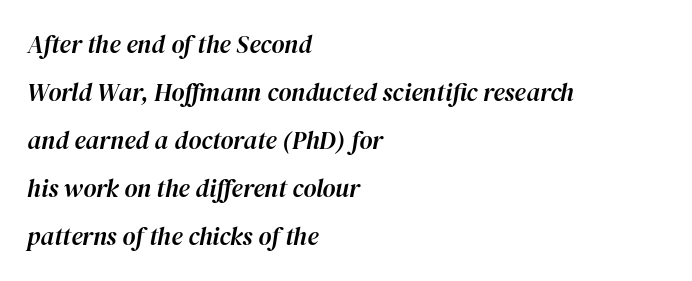
{"italic": "yes", "lean": "right", "slant_degrees": 12, "underline": "no", "align": "left", "line_spacing": "loose", "line_spacing_ratio": 1.92, "letter_spacing": "normal", "letter_spacing_em": 0.0, "glyph_px": 25}
